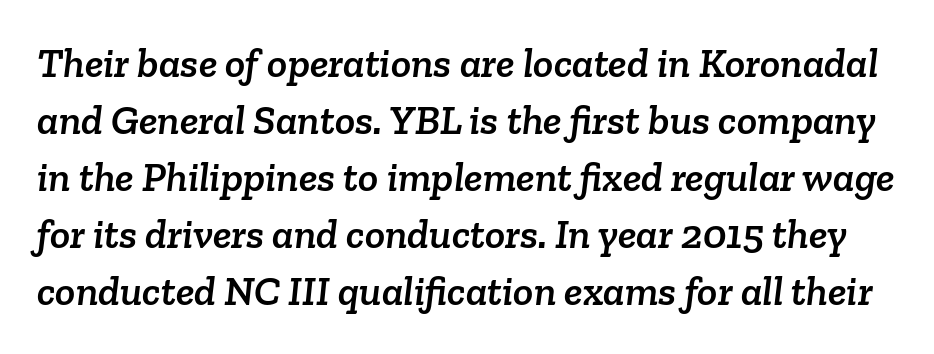
The image shows 42 px serif type; set normal line spacing (1.36x), normal letter spacing, not underlined; low stroke contrast and a medium x-height.
